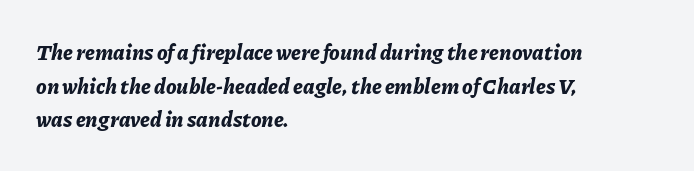
{"italic": "yes", "lean": "right", "slant_degrees": 11, "bold": "yes", "underline": "no", "align": "left", "line_spacing": "normal", "line_spacing_ratio": 1.6, "letter_spacing": "normal", "letter_spacing_em": 0.0, "glyph_px": 21}
